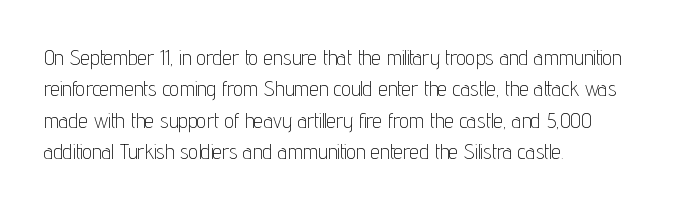
Q: Is the text bold? A: No.
Q: Is the text italic (slanted)? A: No, it is upright.
Q: Is the text underlined? A: No.
Q: How is the paragraph aligned? A: Left-aligned.
Q: Is the spacing between letters normal or unusually wide? A: Normal.
Q: Is the spacing between lines tight, normal or loose? A: Normal.
